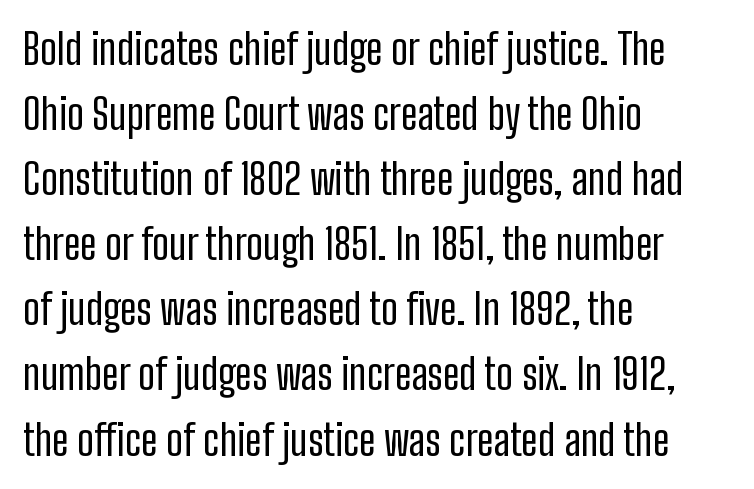
The image shows 42 px regular-weight, condensed sans-serif type, upright; set left-aligned, normal line spacing (1.55x), normal letter spacing, not underlined; low stroke contrast and a medium x-height.
